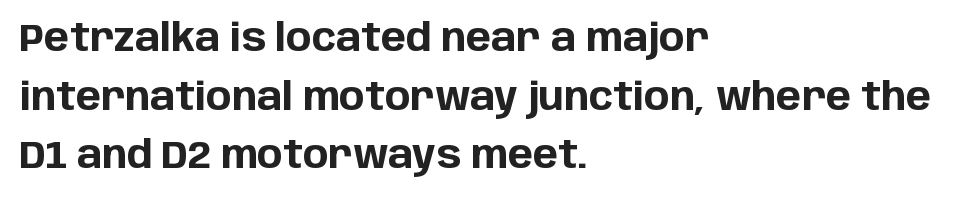
{"serif": "no", "italic": "no", "bold": "yes", "weight": "bold", "width": "normal", "stroke_contrast": "low", "x_height": "large", "monospaced": "no", "underline": "no", "align": "left", "line_spacing": "normal", "line_spacing_ratio": 1.54, "letter_spacing": "normal", "letter_spacing_em": 0.0, "glyph_px": 38}
